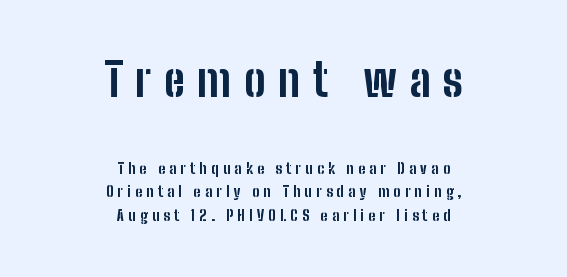
If you folded the block vertically in half, each line would mirror itself in length. This is heavy type, rendered in bold. This sample keeps an unexceptional amount of space between lines. Style check: upright.
